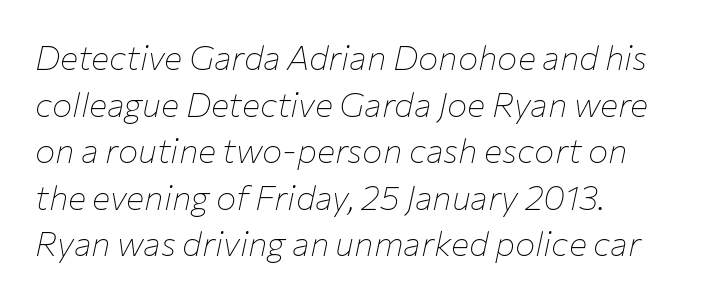
The image shows 34 px thin type, italic (leaning right); set left-aligned, normal line spacing (1.37x), normal letter spacing, not underlined; low stroke contrast and a medium x-height.
